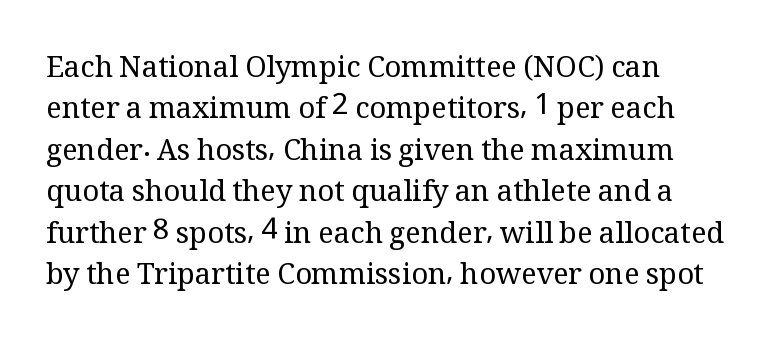
Interline gaps are of average width in this sample. Each letter keeps its own natural width here, so spacing adapts to shape. Underlining? Definitely not there. All the whitespace from short lines collects on the right.
